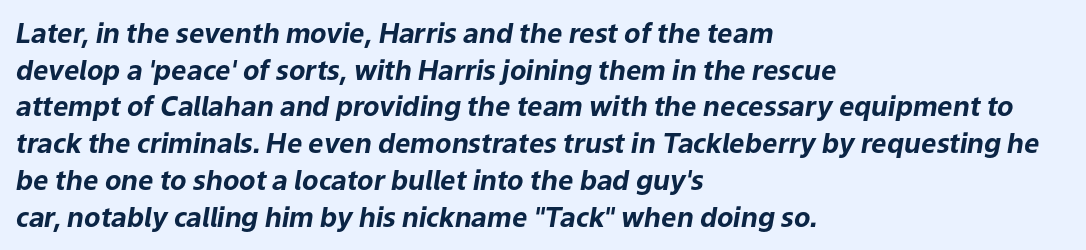
Q: Is the text bold? A: Yes.
Q: Is the text italic (slanted)? A: Yes, it leans right by about 9 degrees.
Q: Is the text underlined? A: No.
Q: How is the paragraph aligned? A: Left-aligned.
Q: Is the spacing between letters normal or unusually wide? A: Normal.
Q: Is the spacing between lines tight, normal or loose? A: Normal.
